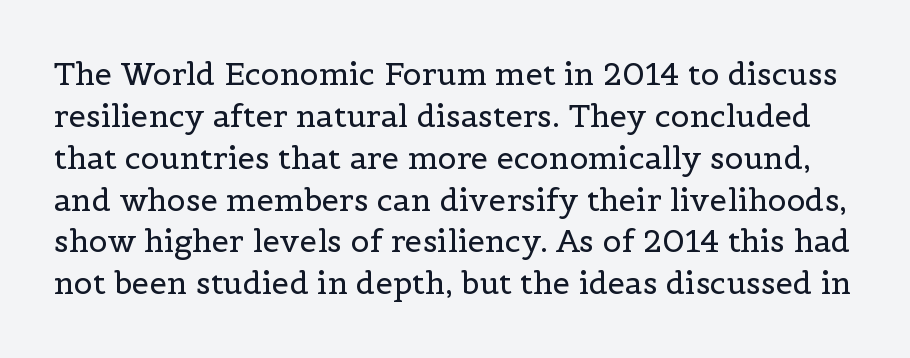
{"serif": "yes", "italic": "no", "bold": "no", "weight": "regular", "width": "normal", "x_height": "medium", "monospaced": "no", "underline": "no", "line_spacing": "normal", "line_spacing_ratio": 1.35, "letter_spacing": "normal", "letter_spacing_em": 0.0, "glyph_px": 31}
